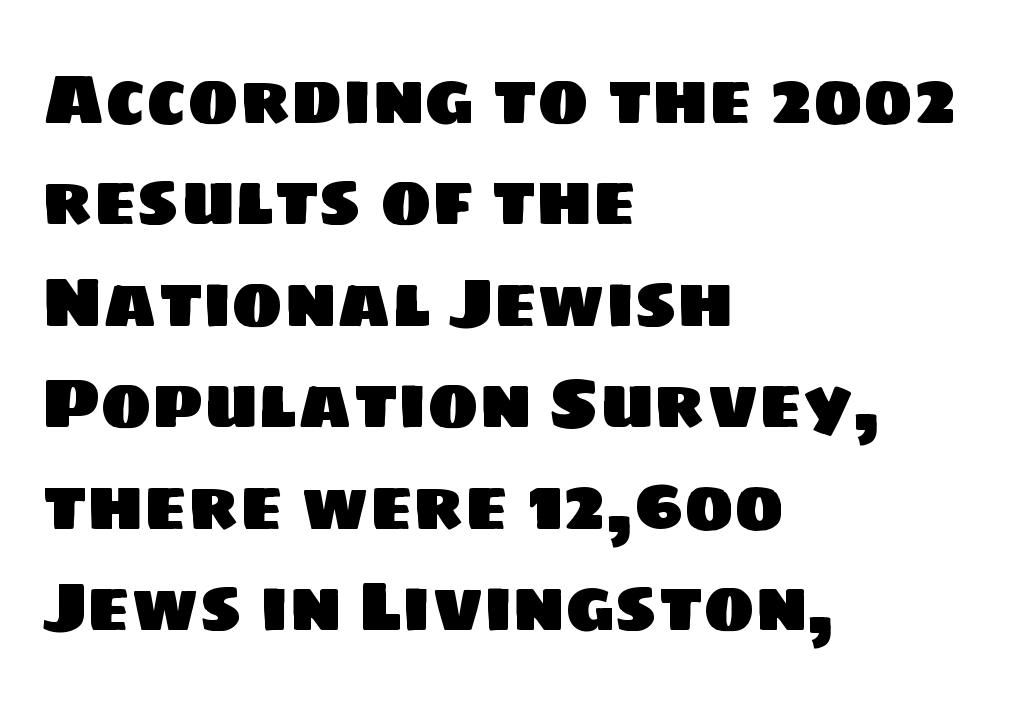
Q: Is the typeface a serif or a sans-serif typeface? A: Sans-serif.
Q: Is the text underlined? A: No.
Q: How is the paragraph aligned? A: Left-aligned.
Q: Is the spacing between letters normal or unusually wide? A: Normal.
Q: Is the spacing between lines tight, normal or loose? A: Normal.
Q: Width (condensed, normal, or wide)? A: Normal.
Q: Stroke contrast? A: Low.
Q: x-height? A: Large.
Q: Monospaced? A: No.
